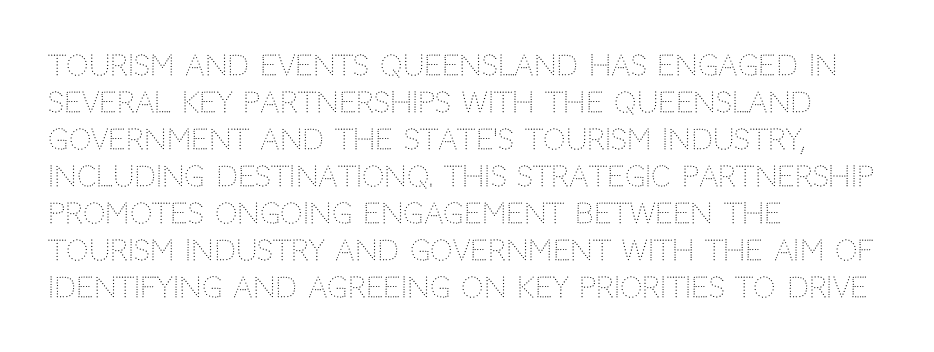
The face used here is rendered with its standard letterfit. This sample has the flowing, uneven cadence of proportional lettering. Horizontally, the lines are justified to the leading edge only. The type sits square on the baseline with zero lean. Weight: in the light-to-regular range.
